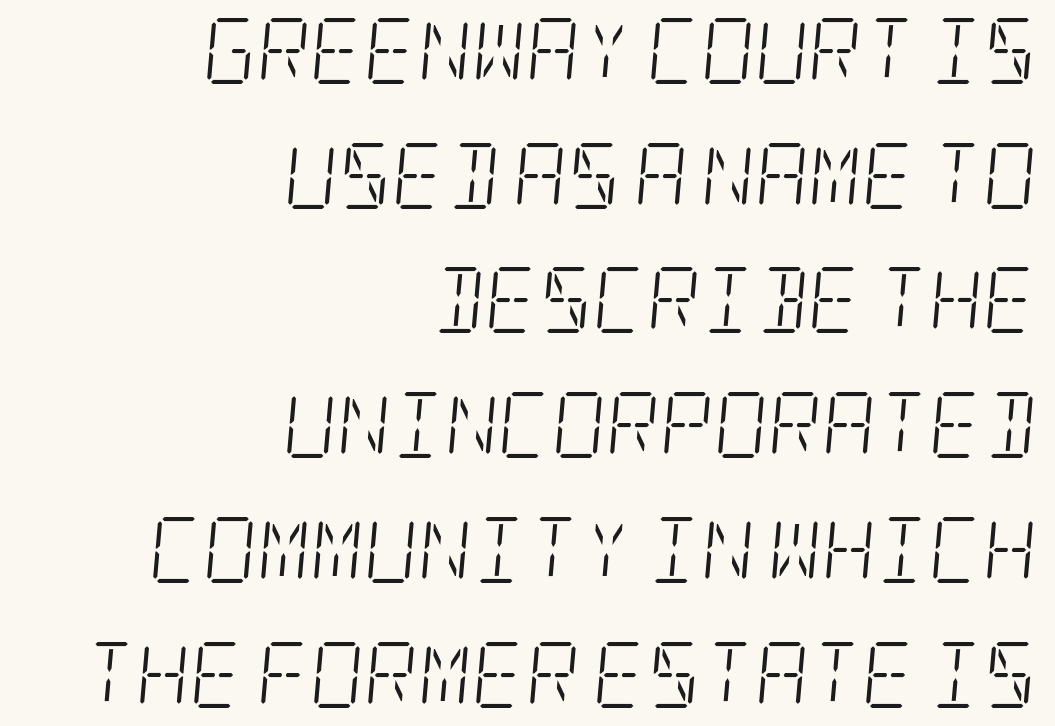
Nobody drew a line under any word here. Is this a heavy cut? Hardly; it is regular or lighter. In terms of posture, this sample is oblique. There is no visible air inserted between adjacent glyphs. The typesetter chose a ragged-left arrangement here.
